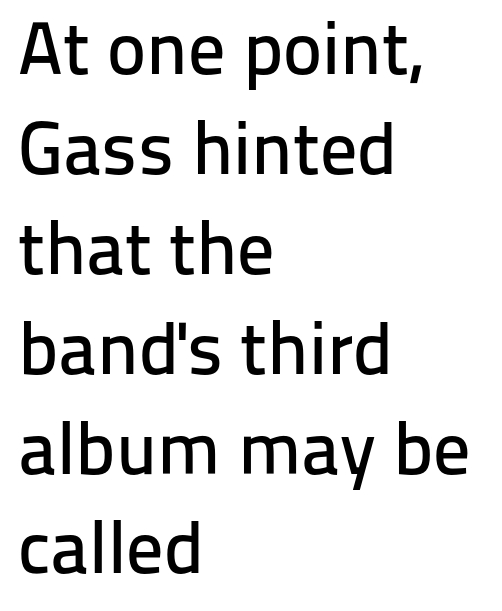
{"serif": "no", "italic": "no", "width": "normal", "stroke_contrast": "low", "x_height": "medium", "monospaced": "no", "underline": "no", "align": "left", "line_spacing": "normal", "line_spacing_ratio": 1.35, "letter_spacing": "normal", "letter_spacing_em": 0.0, "glyph_px": 74}
